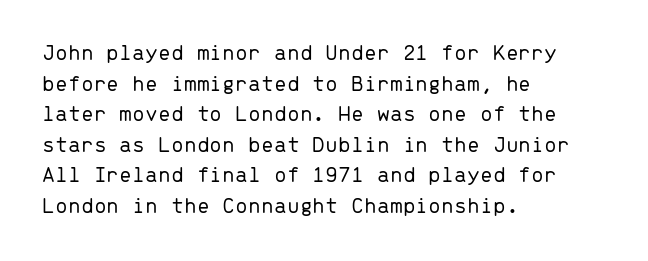
{"italic": "no", "bold": "no", "underline": "no", "align": "left", "line_spacing": "normal", "line_spacing_ratio": 1.33, "letter_spacing": "normal", "letter_spacing_em": 0.0, "glyph_px": 23}
